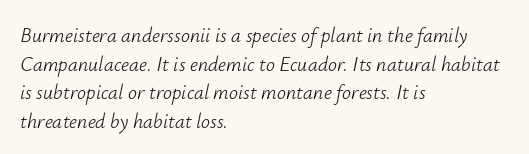
{"italic": "yes", "lean": "right", "slant_degrees": 12, "bold": "no", "underline": "no", "align": "left", "line_spacing": "normal", "line_spacing_ratio": 1.43, "letter_spacing": "normal", "letter_spacing_em": 0.0, "glyph_px": 20}
